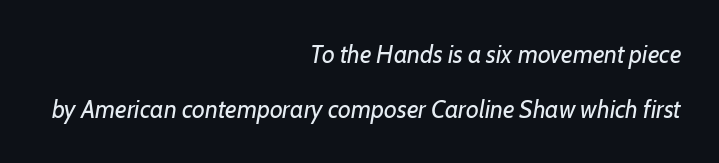
{"italic": "yes", "lean": "right", "slant_degrees": 7, "bold": "no", "underline": "no", "align": "right", "line_spacing": "loose", "line_spacing_ratio": 2.2, "letter_spacing": "normal", "letter_spacing_em": 0.0, "glyph_px": 25}
